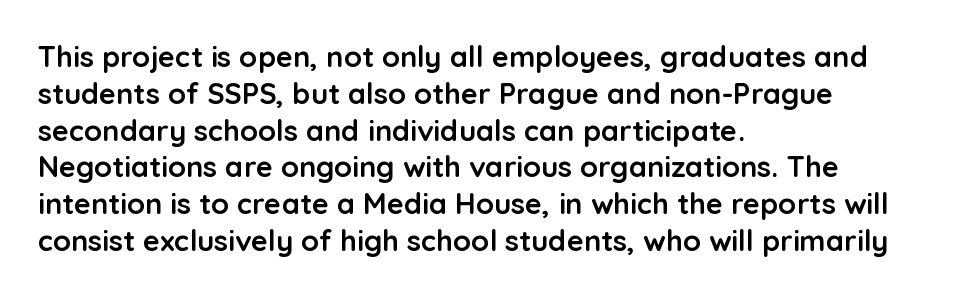
{"serif": "no", "italic": "no", "bold": "yes", "weight": "semibold", "width": "normal", "stroke_contrast": "low", "x_height": "medium", "monospaced": "no", "underline": "no", "align": "left", "line_spacing": "normal", "line_spacing_ratio": 1.27, "letter_spacing": "normal", "letter_spacing_em": 0.0, "glyph_px": 29}
